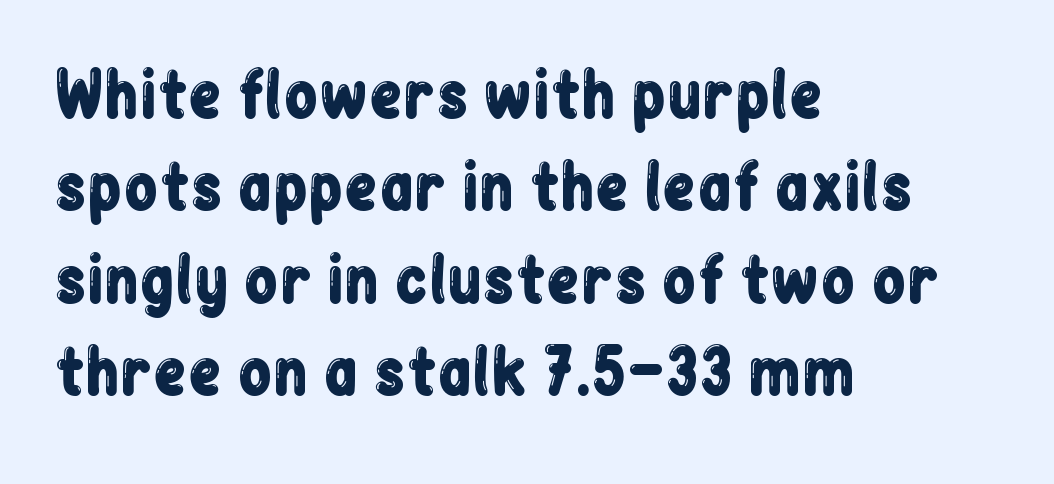
{"serif": "no", "italic": "no", "width": "condensed", "stroke_contrast": "low", "x_height": "medium", "monospaced": "no", "underline": "no", "align": "left", "line_spacing": "normal", "line_spacing_ratio": 1.49, "letter_spacing": "normal", "letter_spacing_em": 0.0, "glyph_px": 62}
